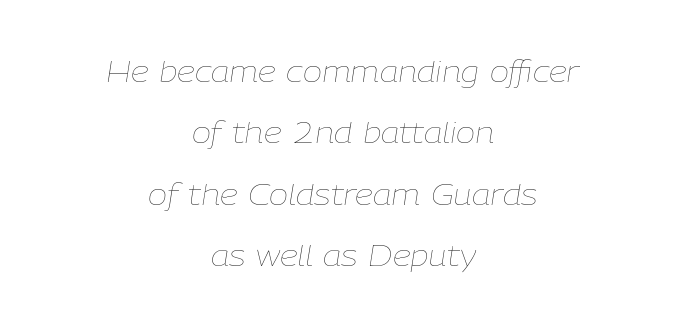
The letters sit at their default tracking, neither squeezed nor spread. Is the stroke heavy? The answer is a plain regular-or-lighter. This sample has the flowing, uneven cadence of proportional lettering. One-word summary of the alignment: center. An italicized treatment has been applied to the whole sample.
